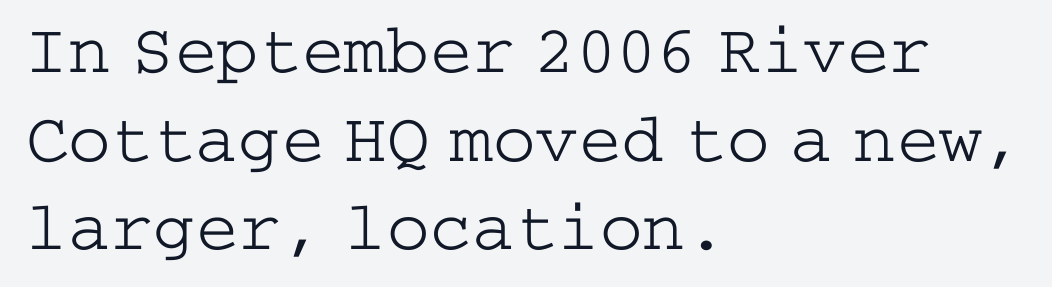
{"serif": "yes", "italic": "no", "bold": "no", "weight": "light", "width": "wide", "stroke_contrast": "low", "x_height": "medium", "underline": "no", "align": "left", "line_spacing": "normal", "line_spacing_ratio": 1.25, "letter_spacing": "normal", "letter_spacing_em": 0.0, "glyph_px": 71}
